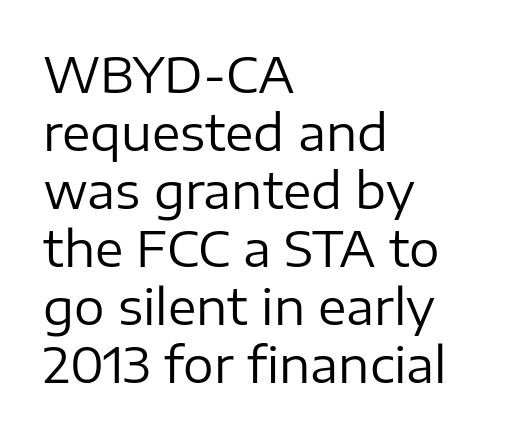
The image shows 48 px regular-weight sans-serif type, upright; set left-aligned, line spacing 1.21x, normal letter spacing, not underlined; low stroke contrast and a medium x-height.
